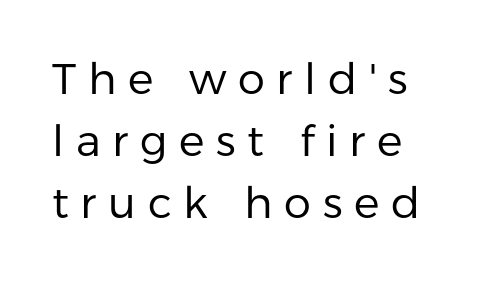
The image shows 43 px regular-weight sans-serif type, upright; set normal line spacing (1.44x), unusually wide letter spacing (+0.27 em), not underlined; low stroke contrast and a medium x-height.
